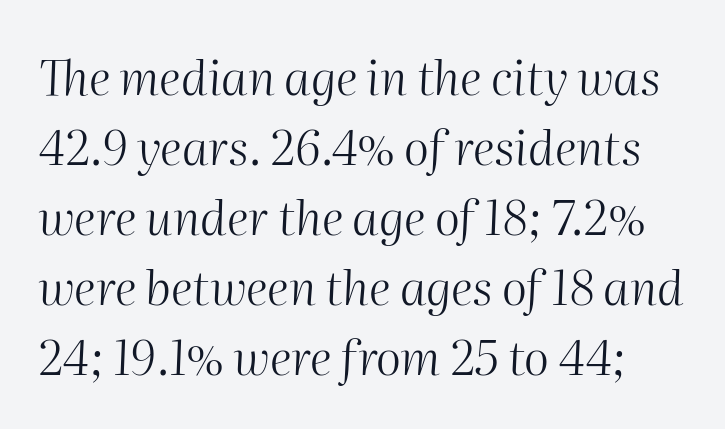
The image shows 48 px light type, italic (leaning right); set normal line spacing (1.46x), normal letter spacing, not underlined; medium stroke contrast and a medium x-height.
